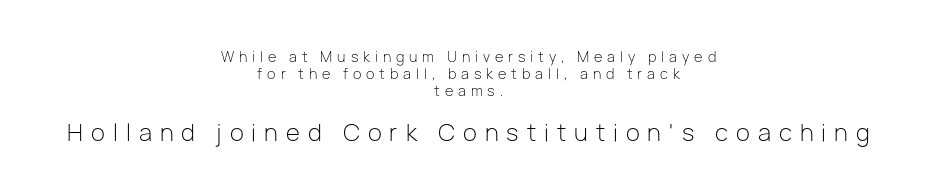
Top chunk: small. Bottom chunk: large. Notice how the passage keeps no hard edge, just a central spine. Nothing heavy about these letters — not bold at all. The specimen reads as upright at a glance. The gap between lines stays unmarked.
